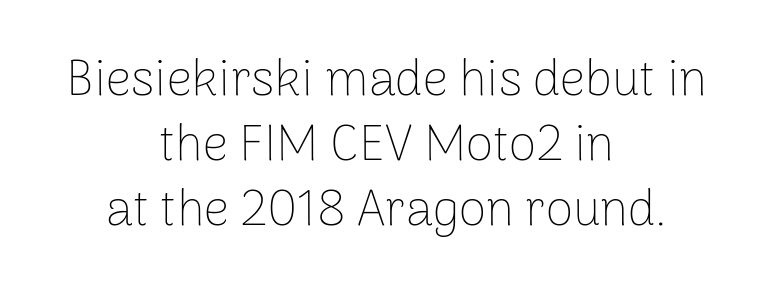
The image shows 50 px thin sans-serif type, upright; set centered, normal line spacing (1.3x), normal letter spacing, not underlined; low stroke contrast and a medium x-height.
